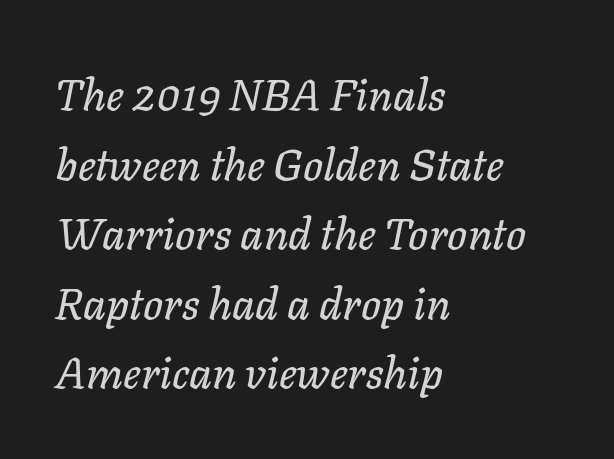
The image shows 44 px text type, italic (leaning right); set left-aligned, normal line spacing (1.58x), normal letter spacing, not underlined; low stroke contrast and a medium x-height.
